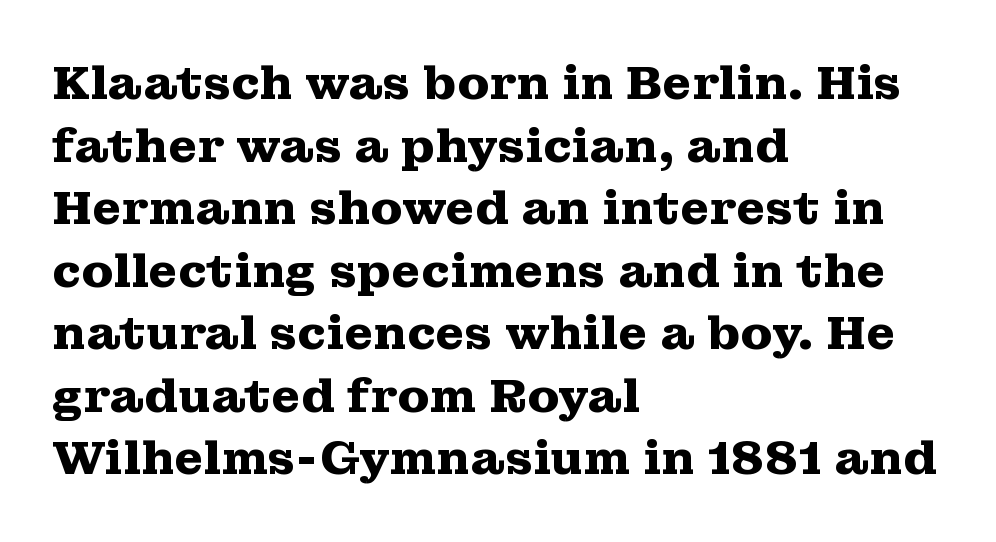
{"serif": "yes", "italic": "no", "bold": "yes", "weight": "heavy", "width": "wide", "stroke_contrast": "medium", "x_height": "medium", "monospaced": "no", "underline": "no", "align": "left", "line_spacing": "normal", "line_spacing_ratio": 1.33, "letter_spacing": "normal", "letter_spacing_em": 0.0, "glyph_px": 47}
